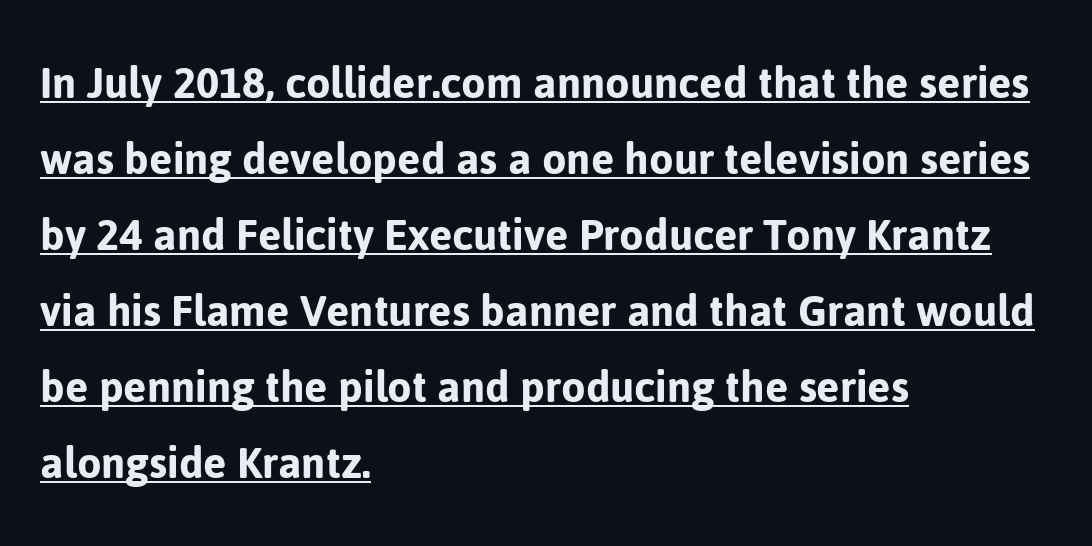
The image shows 50 px sans-serif type, upright; set left-aligned, normal line spacing (1.52x), normal letter spacing, underlined; low stroke contrast and a medium x-height.
